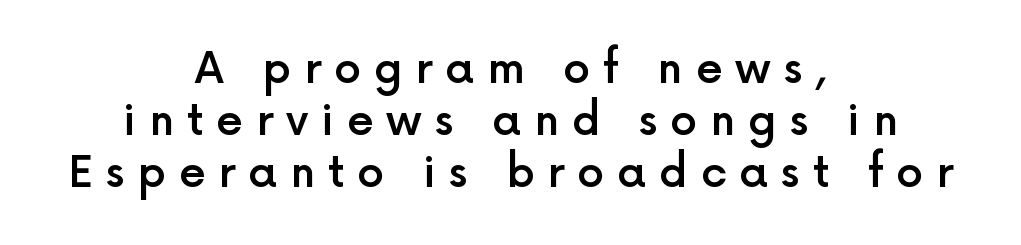
{"serif": "no", "italic": "no", "bold": "semi", "weight": "semibold", "width": "normal", "x_height": "medium", "monospaced": "no", "underline": "no", "align": "center", "line_spacing_ratio": 1.21, "letter_spacing": "wide", "letter_spacing_em": 0.3, "glyph_px": 43}
